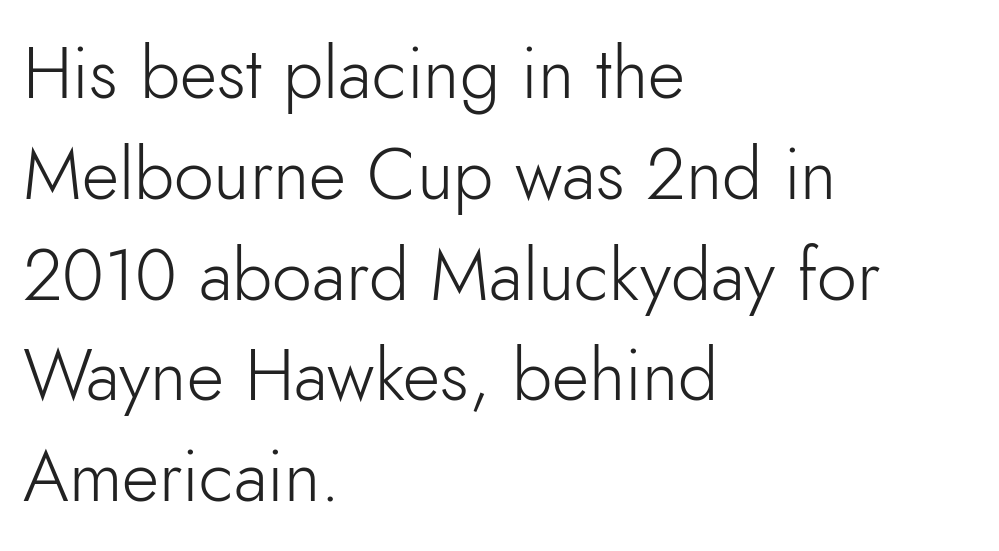
A typesetter would label this face a sans. Glance below the letters and you will spot only blank space. The letters stand upright; this is a roman face. Spacing verdict: proportional, widths tailored to each character. A normal amount of white space separates one row of letters from the next.
